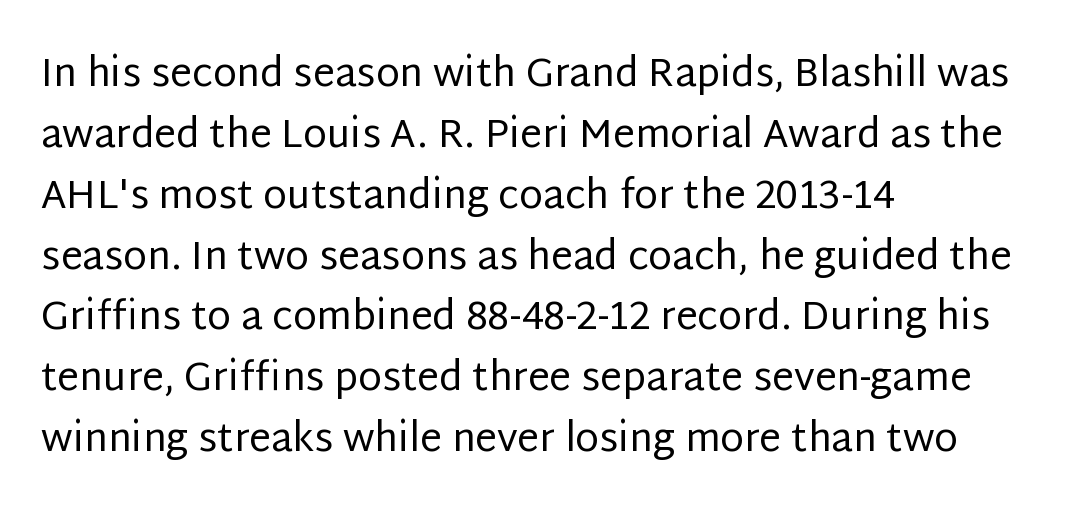
The type is set solid horizontally, with unmodified tracking. The space directly below the letters is spotless. This rendering uses left alignment, leaving the right contour irregular. Line spacing here is normal.
